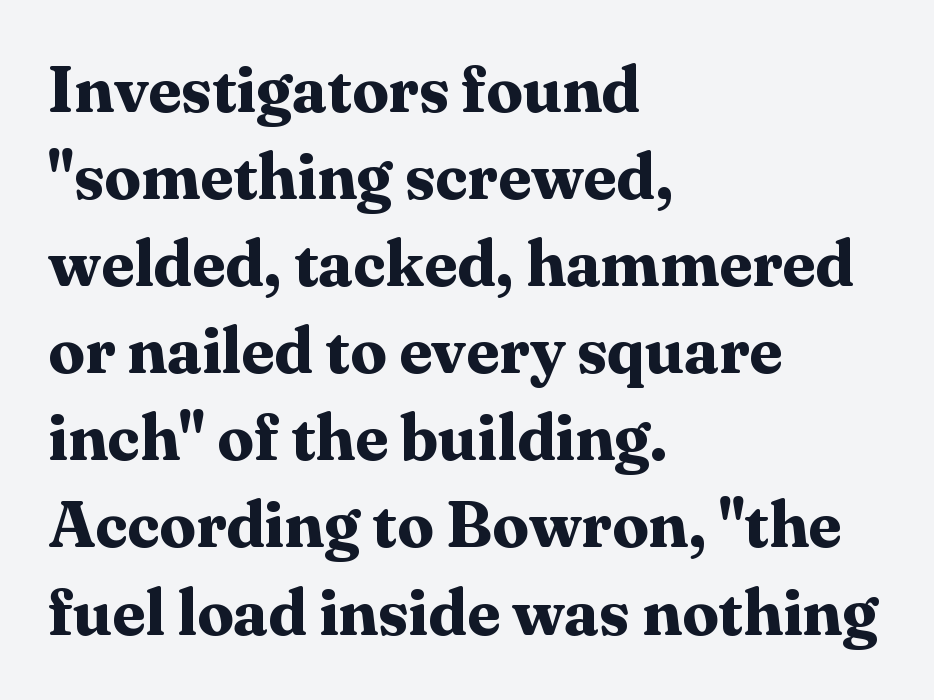
Small tapered or slab feet sit at the stroke ends, so this counts as serif. Students, this is bold: see how much ink each stroke carries. In terms of leading, this rendering sits right in the middle. The gaps between neighbouring characters are ordinary and unremarkable. This is roman type, the default non-slanted kind. Character widths vary here, with narrow letters taking less room than wide ones.
